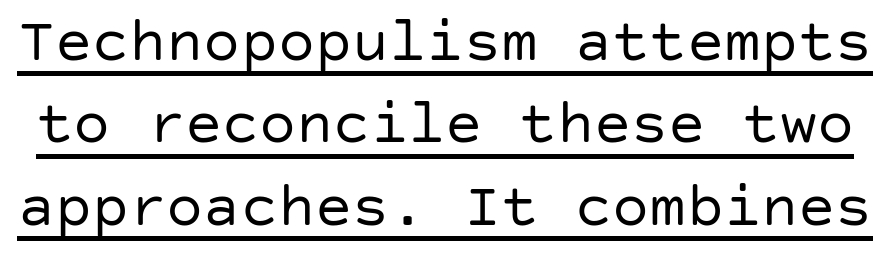
In terms of leading, this rendering sits right in the middle. The tracking reads as untouched default to a designer's eye. Compared with a typical body face, this is equally light or lighter still. The typesetter has applied underlining to the passage shown. Characters remain perfectly vertical along every line. In terms of letterform style, serifs are entirely absent.
